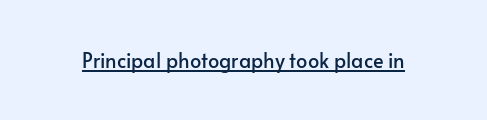
The letters stand upright; this is a roman face. Tracking here is standard; glyphs follow each other at the usual distance. Descenders here cross a horizontal rule under the line.
